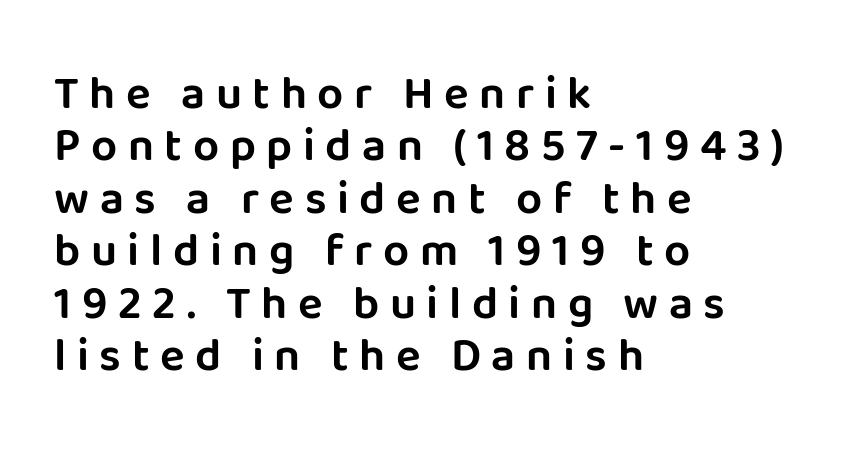
{"serif": "no", "italic": "no", "width": "normal", "stroke_contrast": "low", "x_height": "large", "monospaced": "no", "underline": "no", "align": "left", "line_spacing": "tight", "line_spacing_ratio": 1.14, "letter_spacing": "wide", "letter_spacing_em": 0.23, "glyph_px": 46}
